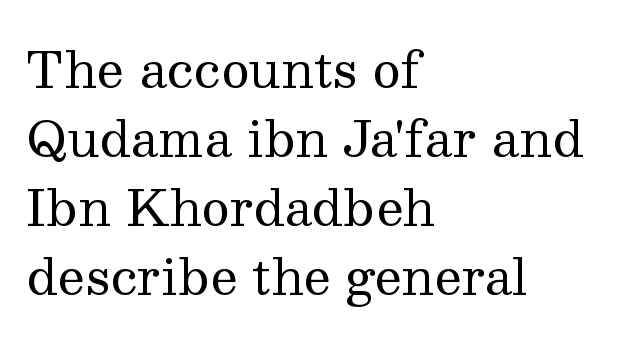
Normally led — the rows are evenly, conventionally spaced. Heaviness? Minimal to ordinary, like unemphasized prose. The letters stand upright; this is a roman face. A bare baseline throughout the passage. Small tapered or slab feet sit at the stroke ends, so this counts as serif.
